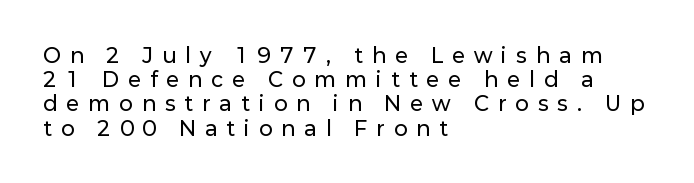
The face used here is rendered with a markedly widened letterfit. The paragraph shown leans on its left margin. Every stem runs plumb, perpendicular to the baseline. Has an underline been added? It has not.
